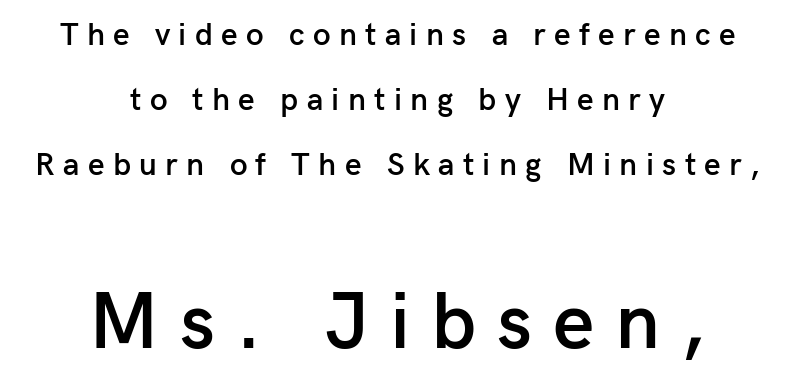
{"serif": "no", "italic": "no", "bold": "semi", "weight": "semibold", "width": "normal", "stroke_contrast": "low", "x_height": "medium", "monospaced": "no", "underline": "no", "align": "center", "line_spacing": "loose", "line_spacing_ratio": 2.03, "letter_spacing": "wide", "letter_spacing_em": 0.26, "larger_block": "second", "size_ratio": 2.5, "glyph_px": 80}
